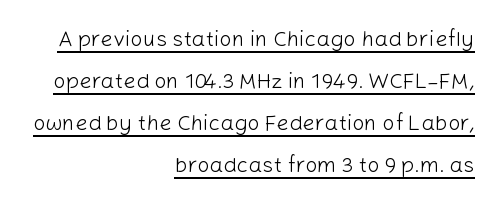
{"italic": "no", "bold": "no", "underline": "yes", "align": "right", "line_spacing": "loose", "line_spacing_ratio": 1.91, "letter_spacing": "normal", "letter_spacing_em": 0.0, "glyph_px": 22}
